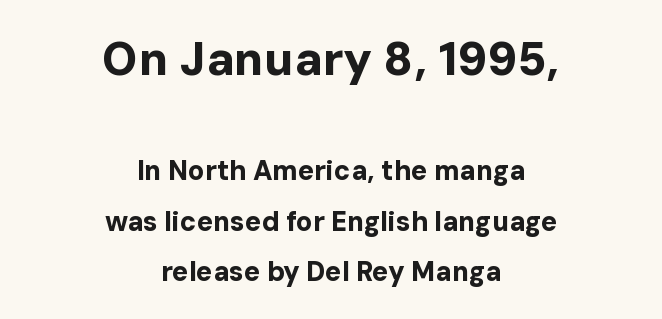
The image shows 47 px bold sans-serif type, upright; set centered, line spacing 1.87x, normal letter spacing, not underlined; the first (top) block is 1.74x larger; low stroke contrast and a medium x-height.
